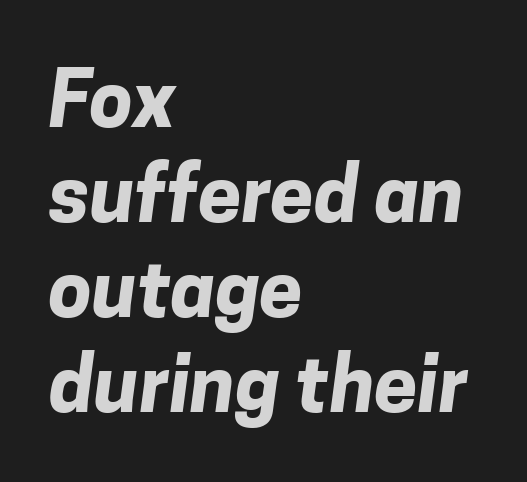
Note the varied advance widths — an 'i' is clearly narrower than an 'm'. This sample uses a sans-serif face. These words are printed bold, with thick strokes throughout. The type is set solid horizontally, with unmodified tracking. The specimen omits any rule beneath the text block's lines. Each line starts at the same left margin while the right side varies.
